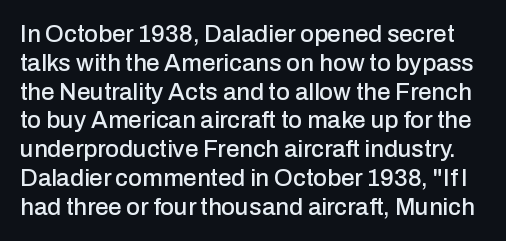
Q: Is the text italic (slanted)? A: No, it is upright.
Q: Is the text underlined? A: No.
Q: Is the spacing between letters normal or unusually wide? A: Normal.
